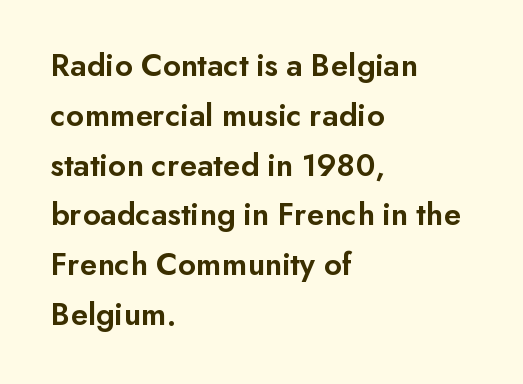
The font's upright variant was chosen for this text. This rendering uses left alignment, leaving the right contour irregular. This is sans-serif lettering, the kind often seen on screens and signage. The space directly below the letters is spotless.
